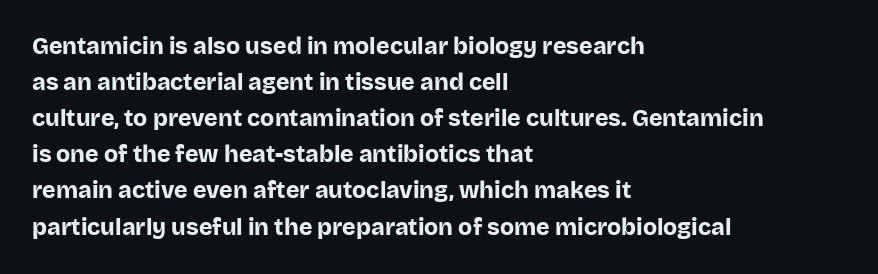
The image shows 23 px bold type, upright; set left-aligned, normal line spacing (1.57x), normal letter spacing, not underlined.
